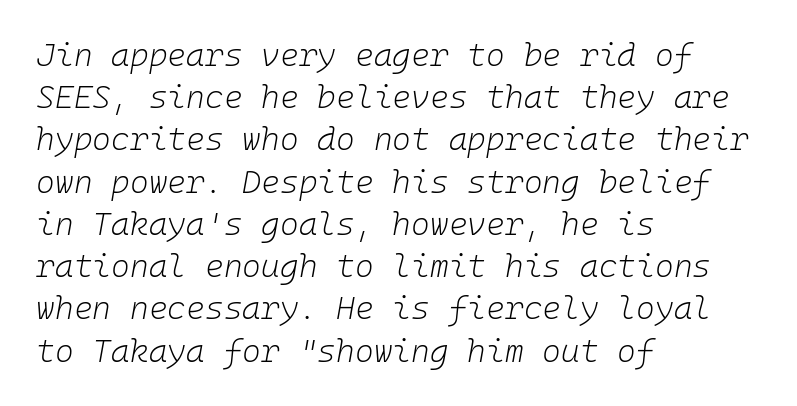
Q: Is the text bold? A: No.
Q: Is the text italic (slanted)? A: Yes, it leans right by about 10 degrees.
Q: Is the text underlined? A: No.
Q: How is the paragraph aligned? A: Left-aligned.
Q: Is the spacing between letters normal or unusually wide? A: Normal.
Q: Is the spacing between lines tight, normal or loose? A: Normal.
Q: Width (condensed, normal, or wide)? A: Normal.
Q: Stroke contrast? A: Low.
Q: x-height? A: Medium.
Q: Monospaced? A: Yes.
